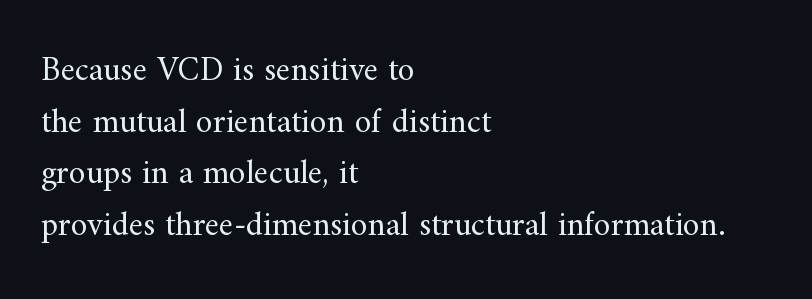
Descenders hang freely into open space. A light-to-regular cut is what we see here. Small tapered or slab feet sit at the stroke ends, so this counts as serif. Spacing verdict: proportional, widths tailored to each character.
